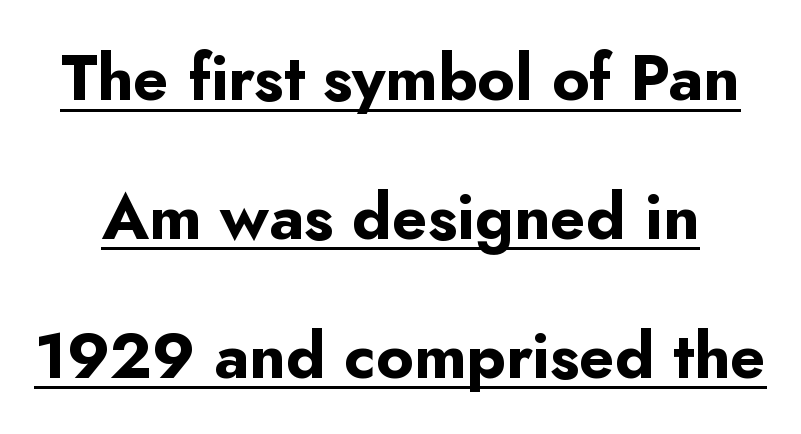
Q: Is the text bold? A: Yes.
Q: Is the text italic (slanted)? A: No, it is upright.
Q: Is the typeface a serif or a sans-serif typeface? A: Sans-serif.
Q: Is the text underlined? A: Yes.
Q: Is the spacing between letters normal or unusually wide? A: Normal.
Q: Is the spacing between lines tight, normal or loose? A: Loose.
Q: Width (condensed, normal, or wide)? A: Normal.
Q: Stroke contrast? A: Low.
Q: x-height? A: Small.
Q: Monospaced? A: No.
